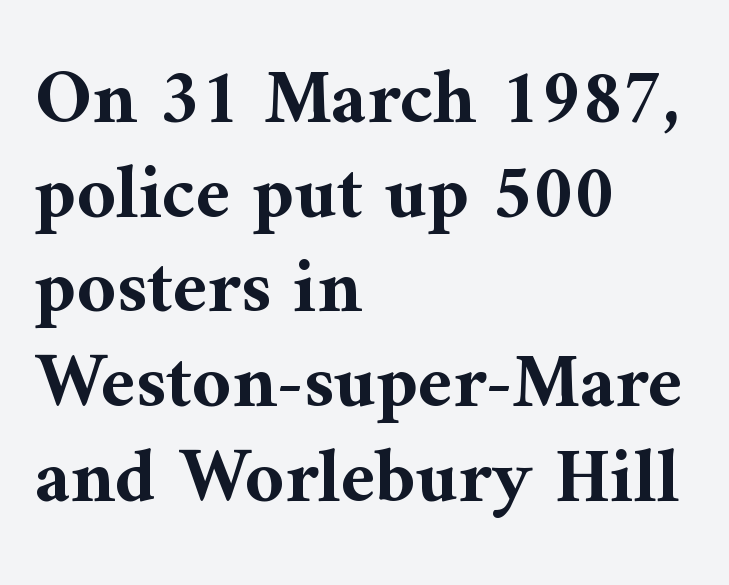
Each line starts at the same left margin while the right side varies. The letterforms sit shoulder to shoulder at normal distance. The strokes are fattened all the way to bold. A typesetter would mark this as roman, not italic. Serifs: yes, visible at the terminals of the letterforms.
